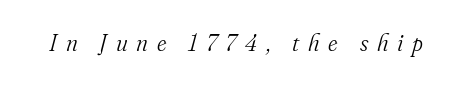
{"italic": "yes", "lean": "right", "slant_degrees": 16, "bold": "no", "underline": "no", "letter_spacing": "wide", "letter_spacing_em": 0.38, "glyph_px": 23}
